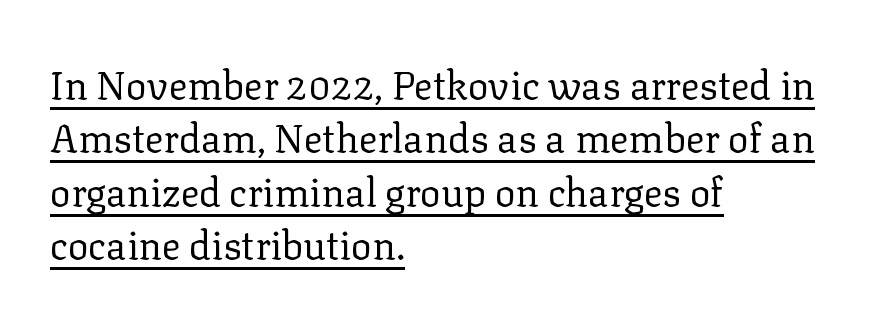
Q: Is the text bold? A: No.
Q: Is the text italic (slanted)? A: No, it is upright.
Q: Is the typeface a serif or a sans-serif typeface? A: Serif.
Q: Is the text underlined? A: Yes.
Q: How is the paragraph aligned? A: Left-aligned.
Q: Is the spacing between letters normal or unusually wide? A: Normal.
Q: Is the spacing between lines tight, normal or loose? A: Normal.
Q: Width (condensed, normal, or wide)? A: Normal.
Q: Stroke contrast? A: Low.
Q: x-height? A: Medium.
Q: Monospaced? A: No.
